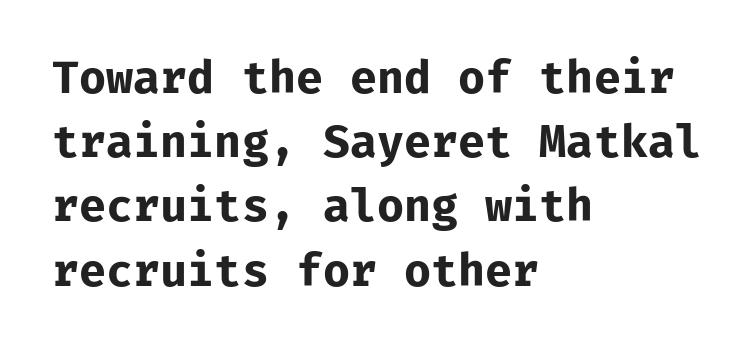
Q: Is the text bold? A: Yes.
Q: Is the text italic (slanted)? A: No, it is upright.
Q: Is the typeface a serif or a sans-serif typeface? A: Sans-serif.
Q: Is the text underlined? A: No.
Q: How is the paragraph aligned? A: Left-aligned.
Q: Is the spacing between letters normal or unusually wide? A: Normal.
Q: Is the spacing between lines tight, normal or loose? A: Normal.
Q: Width (condensed, normal, or wide)? A: Normal.
Q: Stroke contrast? A: Low.
Q: x-height? A: Medium.
Q: Monospaced? A: Yes.
